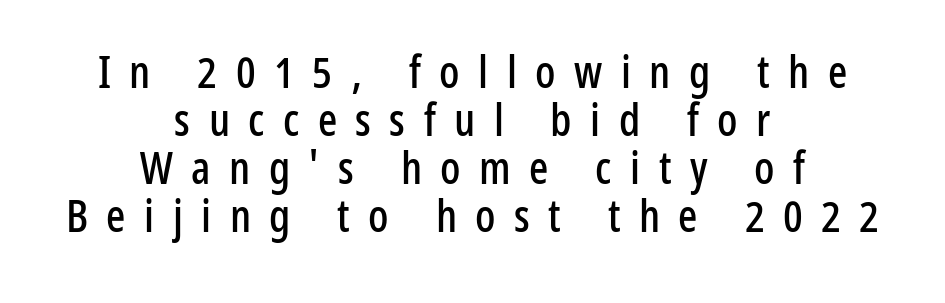
The image shows 45 px condensed sans-serif type, upright; set centered, tight line spacing (1.07x), unusually wide letter spacing (+0.41 em), not underlined; low stroke contrast and a medium x-height.
